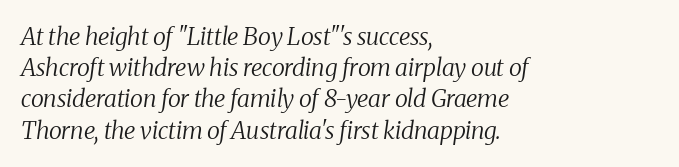
Horizontal bands of white between lines are of average thickness. The lines in this sample share a left origin and differ only in where they stop. If you drew a line through each stem, it would be angled. The font is comparable to plain body text, perhaps lighter. The gap between lines stays unmarked.
